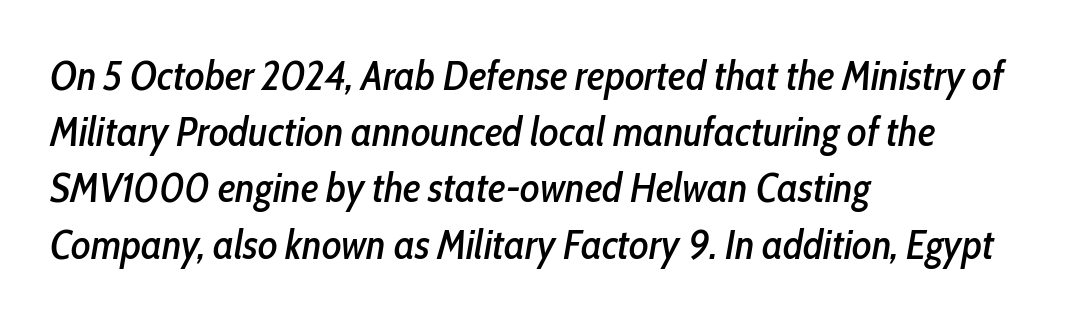
Q: Is the text italic (slanted)? A: Yes, it leans right by about 10 degrees.
Q: Is the text underlined? A: No.
Q: How is the paragraph aligned? A: Left-aligned.
Q: Is the spacing between letters normal or unusually wide? A: Normal.
Q: Is the spacing between lines tight, normal or loose? A: Normal.
Q: Width (condensed, normal, or wide)? A: Condensed.
Q: Stroke contrast? A: Low.
Q: x-height? A: Medium.
Q: Monospaced? A: No.
